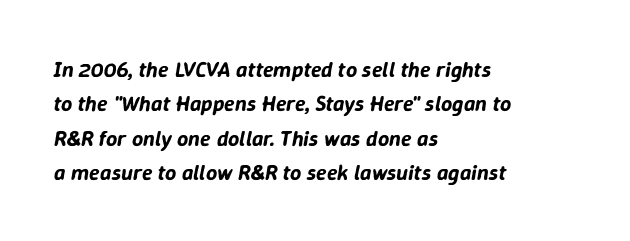
Compared with ordinary roman type, these characters are visibly tilted. The area under the type is left untouched. Each line starts at the same left margin while the right side varies. A typesetter would call this leading conventional body-copy spacing.
